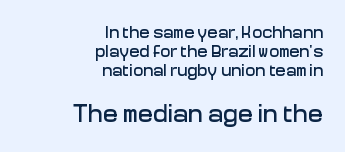
The image shows 25 px text type, upright; set right-aligned, tight line spacing (1.11x), normal letter spacing, not underlined; the second (bottom) block is 1.47x larger.
